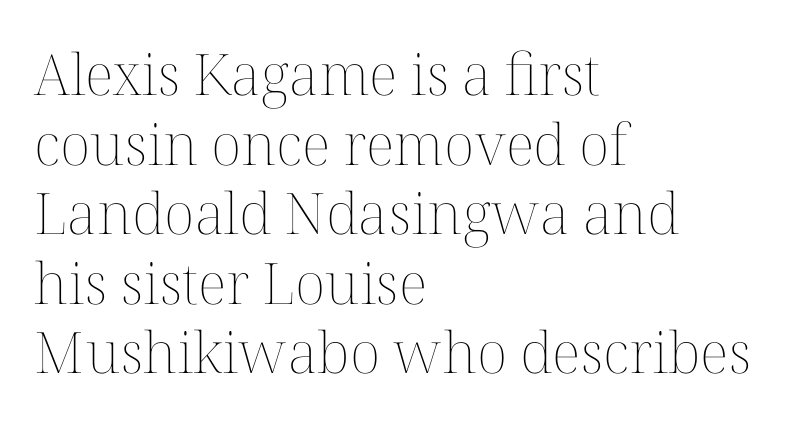
The image shows 57 px thin type, upright; set left-aligned, line spacing 1.22x, normal letter spacing, not underlined; medium stroke contrast and a medium x-height.
